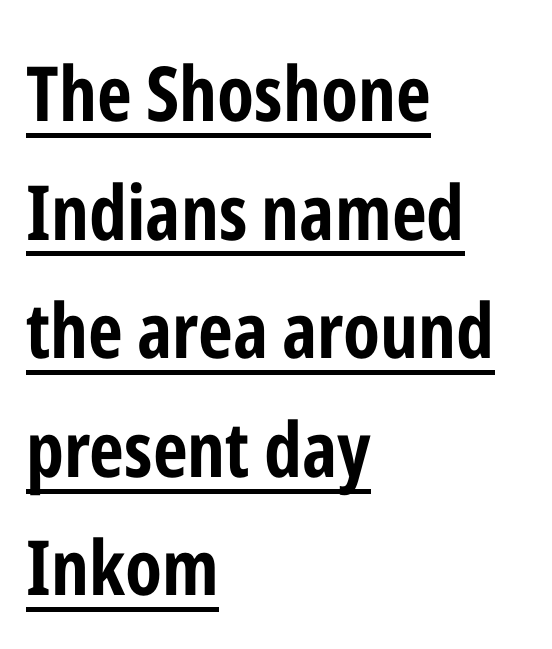
Regular leading. Posture: vertical. Typographically, this falls in the sans-serif category. Caption: lettering with a line underneath.
